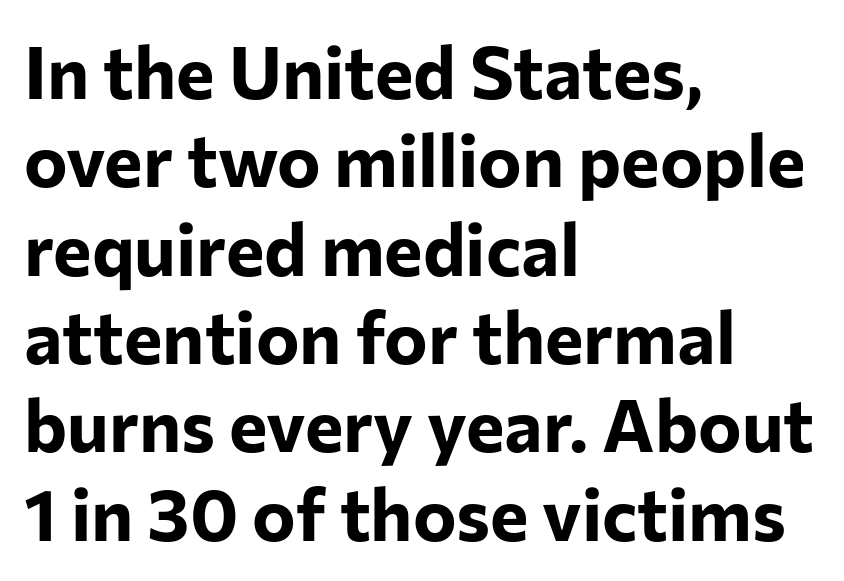
The image shows 73 px bold sans-serif type, upright; set left-aligned, line spacing 1.21x, normal letter spacing, not underlined; low stroke contrast and a medium x-height.
